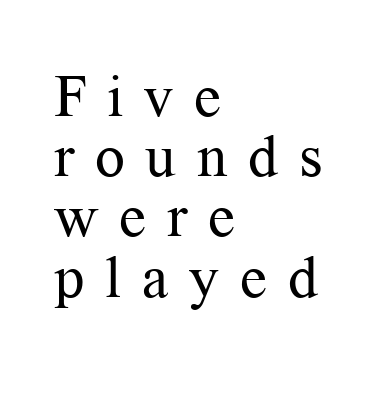
Horizontally, the lines are justified to the leading edge only. In terms of posture, this sample is upright. The cut favours lightness, reaching ordinary text weight at its darkest. The string is rendered with underlining switched off. Honestly, the rows look squashed on top of each other.
